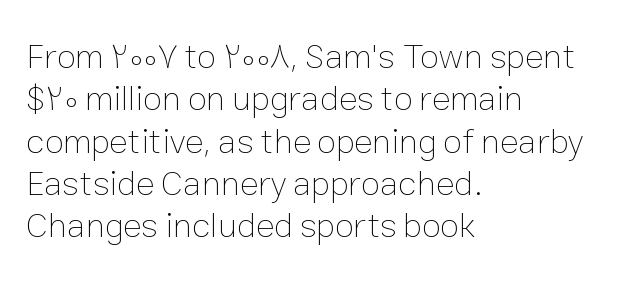
The image shows 35 px thin type, upright; set left-aligned, line spacing 1.21x, normal letter spacing, not underlined; low stroke contrast and a medium x-height.
